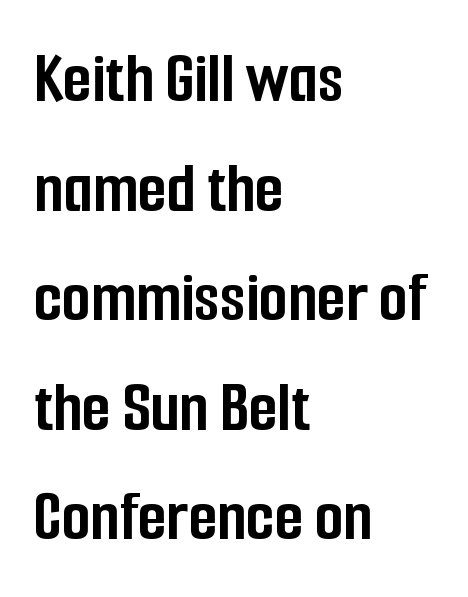
Q: Is the text bold? A: Yes.
Q: Is the text italic (slanted)? A: No, it is upright.
Q: Is the typeface a serif or a sans-serif typeface? A: Sans-serif.
Q: Is the text underlined? A: No.
Q: How is the paragraph aligned? A: Left-aligned.
Q: Is the spacing between letters normal or unusually wide? A: Normal.
Q: Is the spacing between lines tight, normal or loose? A: Normal.
Q: Width (condensed, normal, or wide)? A: Condensed.
Q: Stroke contrast? A: Low.
Q: x-height? A: Medium.
Q: Monospaced? A: No.
